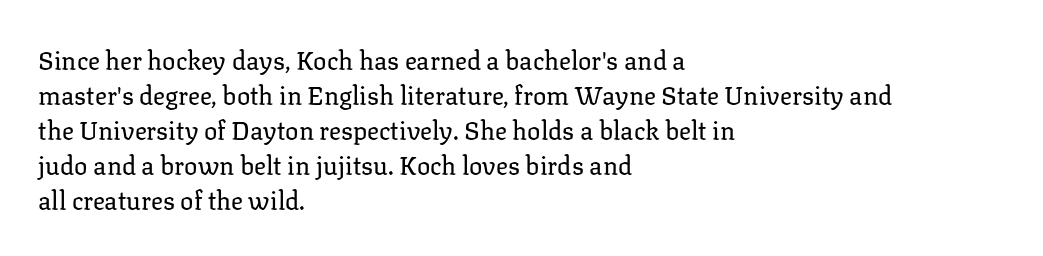
Nobody drew a line under any word here. The passage is arranged the way most books set body copy — flush left. Is the stroke heavy? The answer is a plain regular-or-lighter. Nobody touched the tracking dial on this one. A roman cut, with each character standing at attention. The space between consecutive lines is moderate.
